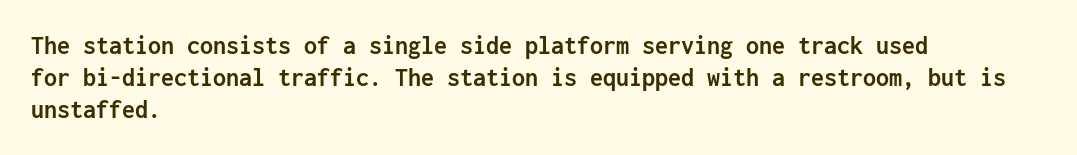
Q: Is the text bold? A: Yes.
Q: Is the text italic (slanted)? A: No, it is upright.
Q: Is the text underlined? A: No.
Q: How is the paragraph aligned? A: Left-aligned.
Q: Is the spacing between letters normal or unusually wide? A: Normal.
